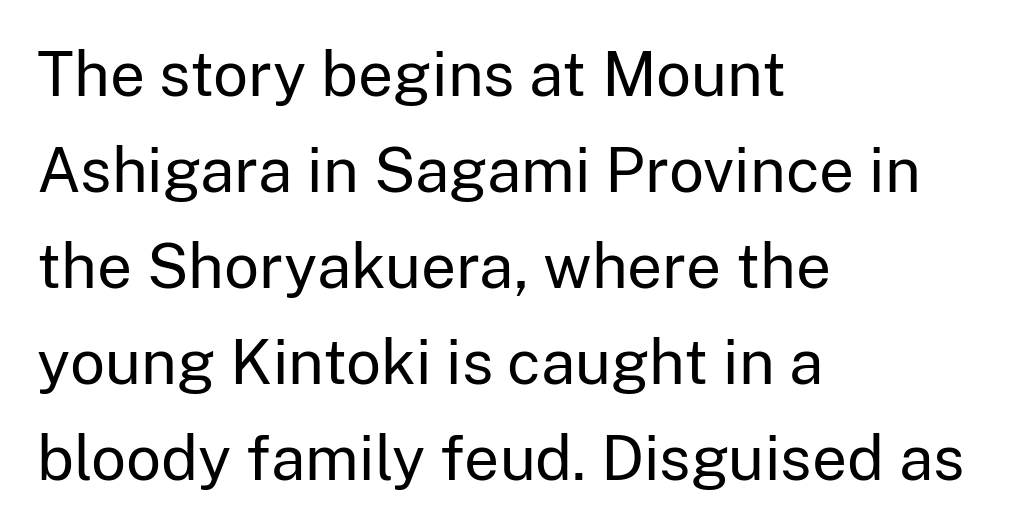
{"serif": "no", "italic": "no", "bold": "no", "weight": "regular", "width": "normal", "stroke_contrast": "low", "x_height": "medium", "monospaced": "no", "underline": "no", "align": "left", "line_spacing": "normal", "line_spacing_ratio": 1.55, "letter_spacing": "normal", "letter_spacing_em": 0.0, "glyph_px": 62}
